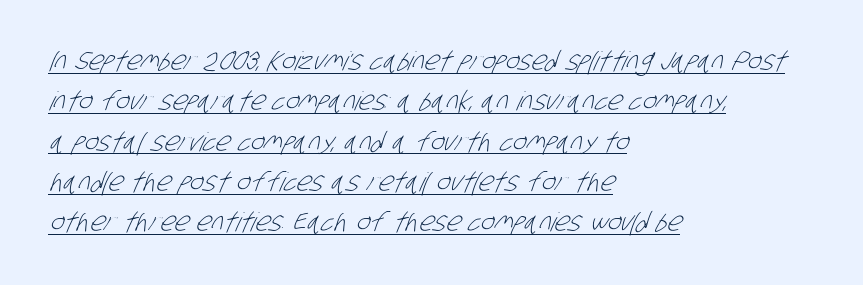
This block has exactly the height ordinary leading produces. Each stroke keeps to a modest, everyday thickness or less. The horizontal fit of the characters is conventional and even. You can see a thin bar hugging the bottom of the glyphs.
